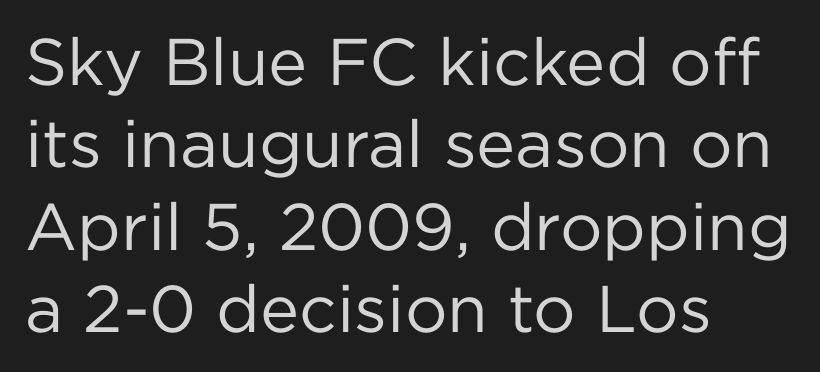
The image shows 66 px regular-weight sans-serif type, upright; set left-aligned, normal line spacing (1.25x), normal letter spacing, not underlined; low stroke contrast and a medium x-height.
